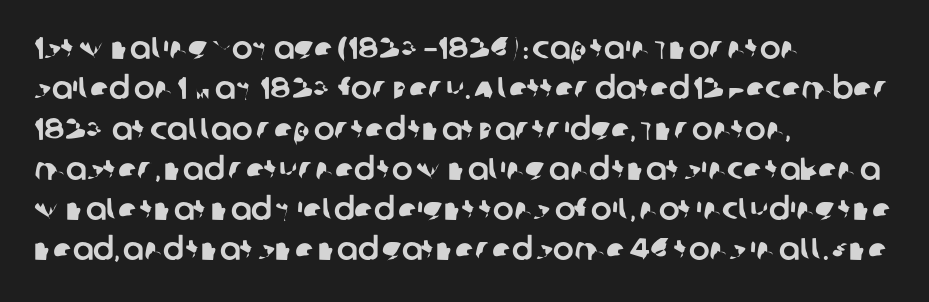
Q: Is the typeface a serif or a sans-serif typeface? A: Sans-serif.
Q: Is the text underlined? A: No.
Q: How is the paragraph aligned? A: Left-aligned.
Q: Is the spacing between letters normal or unusually wide? A: Normal.
Q: Is the spacing between lines tight, normal or loose? A: Normal.
Q: Width (condensed, normal, or wide)? A: Normal.
Q: Stroke contrast? A: Low.
Q: x-height? A: Large.
Q: Monospaced? A: No.
